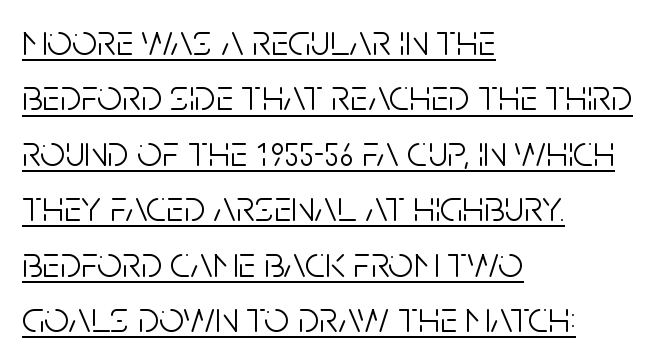
{"serif": "no", "italic": "no", "bold": "no", "weight": "light", "width": "condensed", "stroke_contrast": "low", "x_height": "large", "monospaced": "no", "underline": "yes", "align": "left", "line_spacing": "normal", "line_spacing_ratio": 1.26, "letter_spacing": "normal", "letter_spacing_em": 0.0, "glyph_px": 44}
